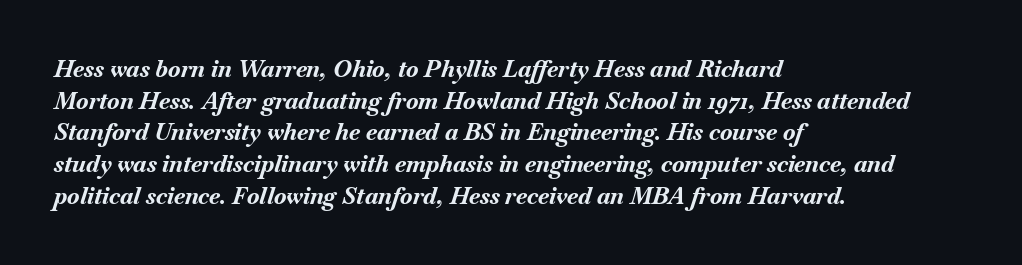
{"italic": "yes", "lean": "right", "slant_degrees": 18, "bold": "yes", "underline": "no", "align": "left", "line_spacing": "normal", "line_spacing_ratio": 1.38, "letter_spacing": "normal", "letter_spacing_em": 0.0, "glyph_px": 23}
